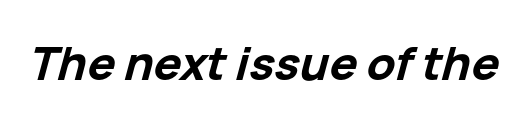
Q: Is the text bold? A: Yes.
Q: Is the text italic (slanted)? A: Yes, it leans right by about 15 degrees.
Q: Is the text underlined? A: No.
Q: Is the spacing between letters normal or unusually wide? A: Normal.
Q: Width (condensed, normal, or wide)? A: Normal.
Q: Stroke contrast? A: Low.
Q: x-height? A: Medium.
Q: Monospaced? A: No.
